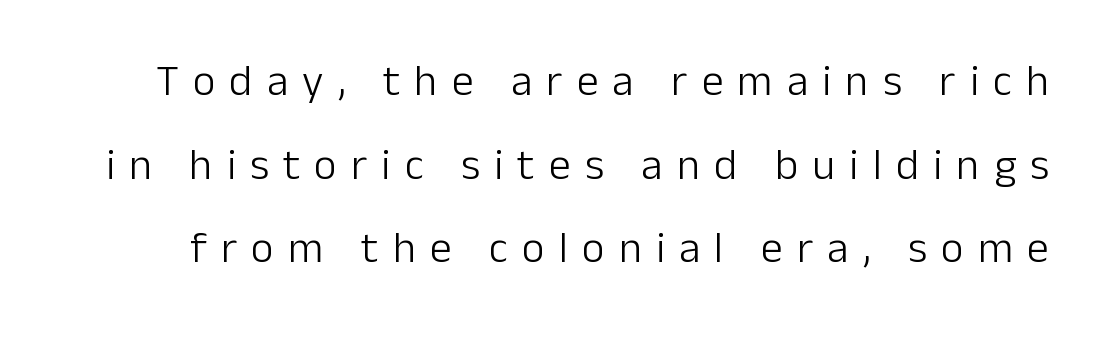
{"serif": "no", "italic": "no", "bold": "no", "weight": "light", "width": "normal", "stroke_contrast": "low", "x_height": "medium", "monospaced": "no", "underline": "no", "line_spacing": "loose", "line_spacing_ratio": 1.9, "letter_spacing": "wide", "letter_spacing_em": 0.32, "glyph_px": 44}
